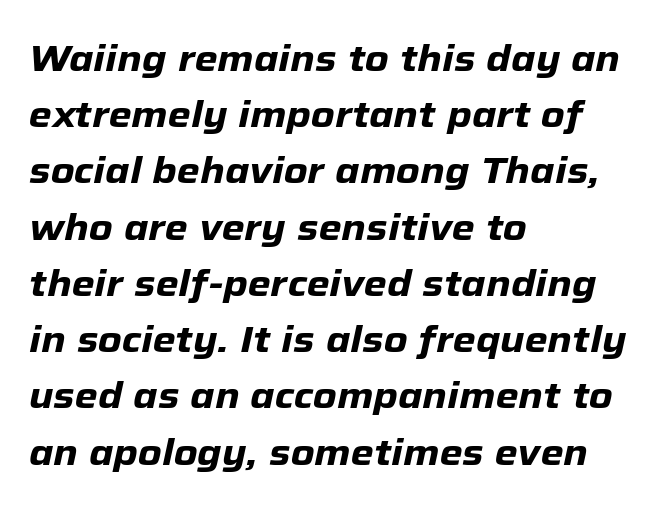
{"italic": "yes", "lean": "right", "slant_degrees": 12, "bold": "yes", "weight": "heavy", "width": "normal", "stroke_contrast": "low", "x_height": "medium", "monospaced": "no", "underline": "no", "align": "left", "line_spacing": "normal", "line_spacing_ratio": 1.52, "letter_spacing": "normal", "letter_spacing_em": 0.0, "glyph_px": 37}
